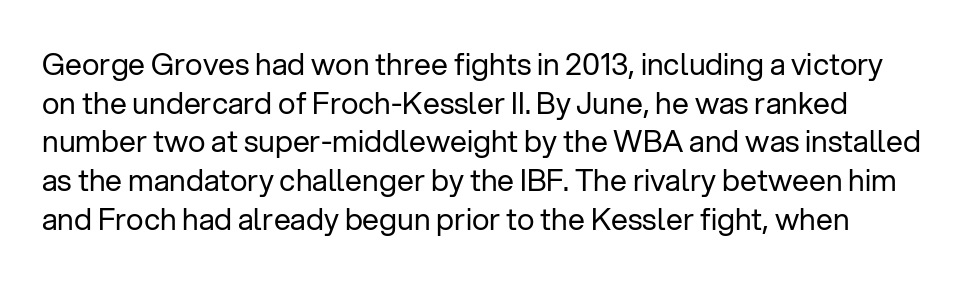
{"serif": "no", "italic": "no", "bold": "no", "weight": "regular", "width": "normal", "stroke_contrast": "low", "x_height": "medium", "monospaced": "no", "underline": "no", "line_spacing": "normal", "line_spacing_ratio": 1.29, "letter_spacing": "normal", "letter_spacing_em": 0.0, "glyph_px": 30}
